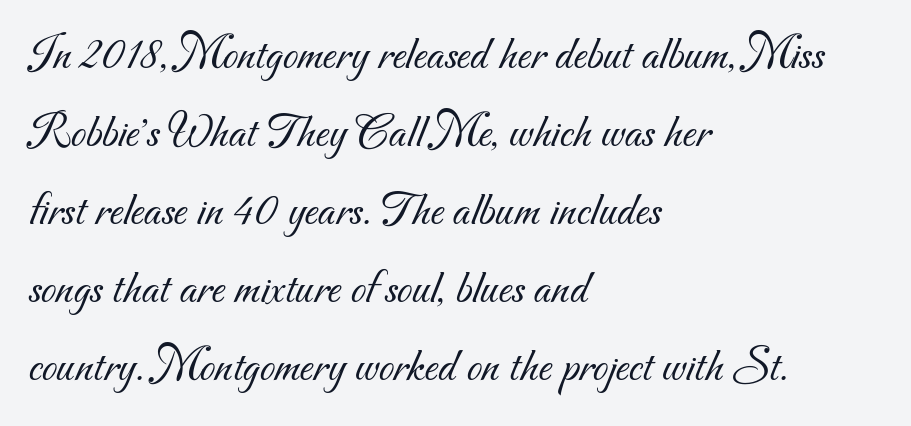
Q: Is the text bold? A: No.
Q: Is the typeface a serif or a sans-serif typeface? A: Sans-serif.
Q: Is the text underlined? A: No.
Q: How is the paragraph aligned? A: Left-aligned.
Q: Is the spacing between letters normal or unusually wide? A: Normal.
Q: Is the spacing between lines tight, normal or loose? A: Normal.
Q: Width (condensed, normal, or wide)? A: Normal.
Q: Stroke contrast? A: Medium.
Q: x-height? A: Small.
Q: Monospaced? A: No.
